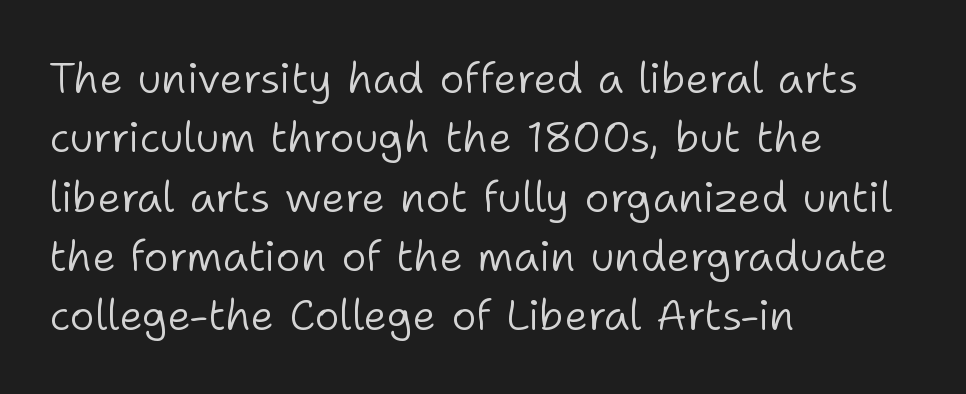
{"serif": "no", "italic": "no", "bold": "no", "weight": "light", "width": "normal", "stroke_contrast": "low", "x_height": "medium", "monospaced": "no", "underline": "no", "align": "left", "line_spacing": "normal", "line_spacing_ratio": 1.38, "letter_spacing": "normal", "letter_spacing_em": 0.0, "glyph_px": 43}
